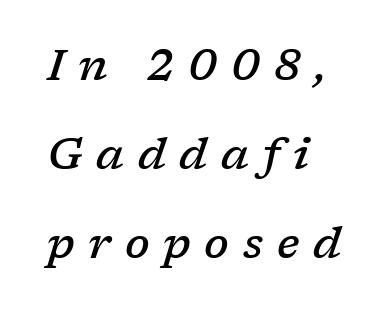
Q: Is the text bold? A: Semi-bold.
Q: Is the text italic (slanted)? A: Yes, it leans right by about 17 degrees.
Q: Is the typeface a serif or a sans-serif typeface? A: Serif.
Q: Is the text underlined? A: No.
Q: How is the paragraph aligned? A: Left-aligned.
Q: Is the spacing between letters normal or unusually wide? A: Unusually wide.
Q: Is the spacing between lines tight, normal or loose? A: Loose.
Q: Width (condensed, normal, or wide)? A: Normal.
Q: Stroke contrast? A: Low.
Q: x-height? A: Medium.
Q: Monospaced? A: No.
